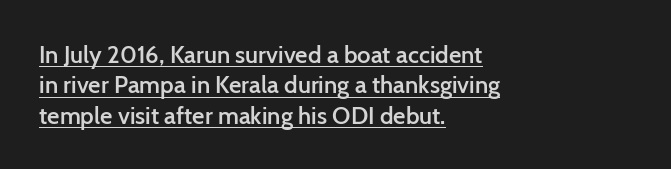
{"italic": "no", "bold": "semi", "underline": "yes", "align": "left", "line_spacing": "normal", "line_spacing_ratio": 1.27, "letter_spacing": "normal", "letter_spacing_em": 0.0, "glyph_px": 24}
